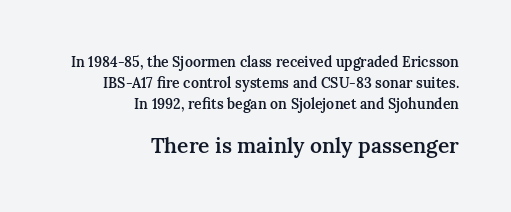
Honestly, there is no underline to notice here at all. Honestly, the row spacing looks completely unremarkable. Reading top to bottom, the characters get bigger at the block break. Does the lettering tilt? It doesn't — this is upright.
